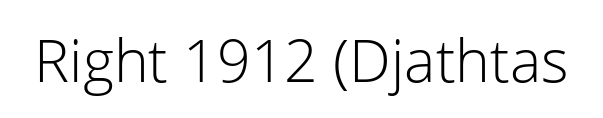
Q: Is the text bold? A: No.
Q: Is the text italic (slanted)? A: No, it is upright.
Q: Is the typeface a serif or a sans-serif typeface? A: Sans-serif.
Q: Is the text underlined? A: No.
Q: Is the spacing between letters normal or unusually wide? A: Normal.
Q: Width (condensed, normal, or wide)? A: Normal.
Q: Stroke contrast? A: Low.
Q: x-height? A: Medium.
Q: Monospaced? A: No.
